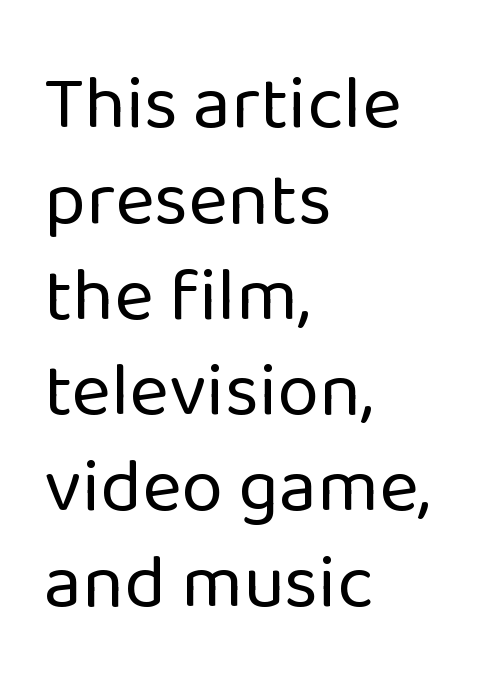
Q: Is the text bold? A: No.
Q: Is the text italic (slanted)? A: No, it is upright.
Q: Is the typeface a serif or a sans-serif typeface? A: Sans-serif.
Q: Is the text underlined? A: No.
Q: How is the paragraph aligned? A: Left-aligned.
Q: Is the spacing between letters normal or unusually wide? A: Normal.
Q: Is the spacing between lines tight, normal or loose? A: Normal.
Q: Width (condensed, normal, or wide)? A: Normal.
Q: Stroke contrast? A: Low.
Q: x-height? A: Medium.
Q: Monospaced? A: No.
